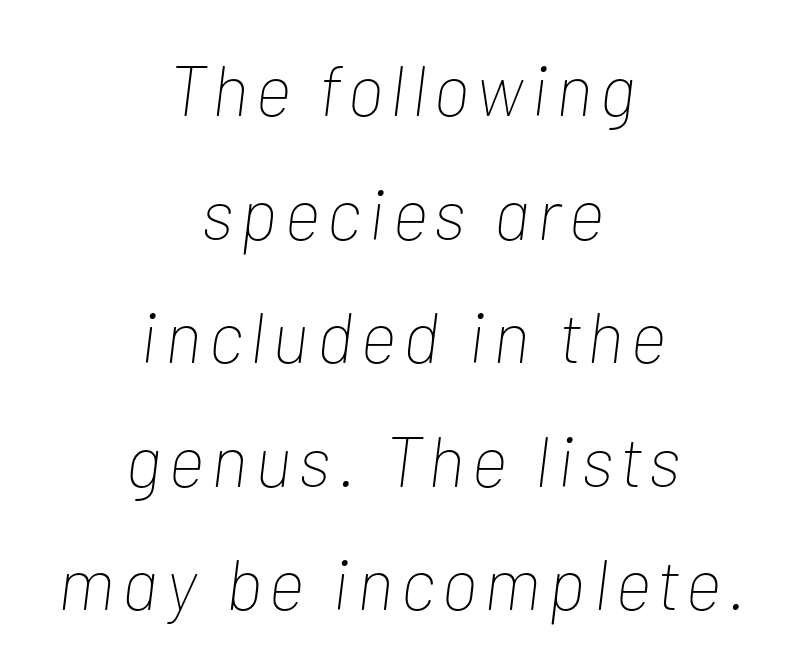
Q: Is the text bold? A: No.
Q: Is the text italic (slanted)? A: Yes, it leans right by about 7 degrees.
Q: Is the text underlined? A: No.
Q: How is the paragraph aligned? A: Centered.
Q: Width (condensed, normal, or wide)? A: Condensed.
Q: Stroke contrast? A: Low.
Q: x-height? A: Medium.
Q: Monospaced? A: No.
